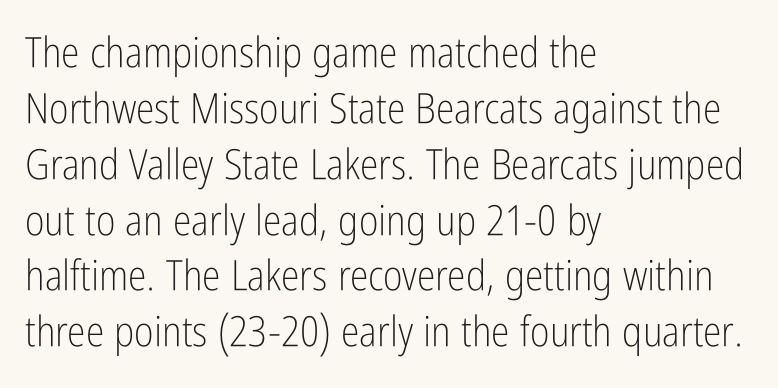
{"serif": "no", "italic": "no", "bold": "no", "weight": "light", "width": "condensed", "stroke_contrast": "low", "x_height": "medium", "monospaced": "no", "underline": "no", "align": "left", "line_spacing": "normal", "line_spacing_ratio": 1.33, "letter_spacing": "normal", "letter_spacing_em": 0.0, "glyph_px": 42}
